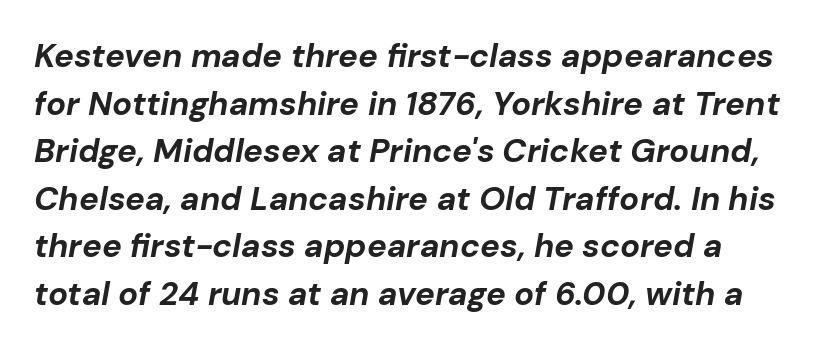
Q: Is the text bold? A: Yes.
Q: Is the text italic (slanted)? A: Yes, it leans right by about 10 degrees.
Q: Is the text underlined? A: No.
Q: How is the paragraph aligned? A: Left-aligned.
Q: Is the spacing between letters normal or unusually wide? A: Normal.
Q: Is the spacing between lines tight, normal or loose? A: Normal.
Q: Width (condensed, normal, or wide)? A: Normal.
Q: Stroke contrast? A: Low.
Q: x-height? A: Medium.
Q: Monospaced? A: No.
